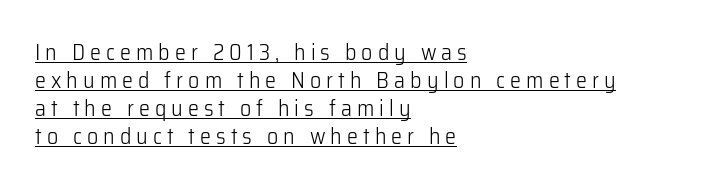
Q: Is the text bold? A: No.
Q: Is the text italic (slanted)? A: No, it is upright.
Q: Is the text underlined? A: Yes.
Q: How is the paragraph aligned? A: Left-aligned.
Q: Is the spacing between letters normal or unusually wide? A: Unusually wide.
Q: Is the spacing between lines tight, normal or loose? A: Normal.
